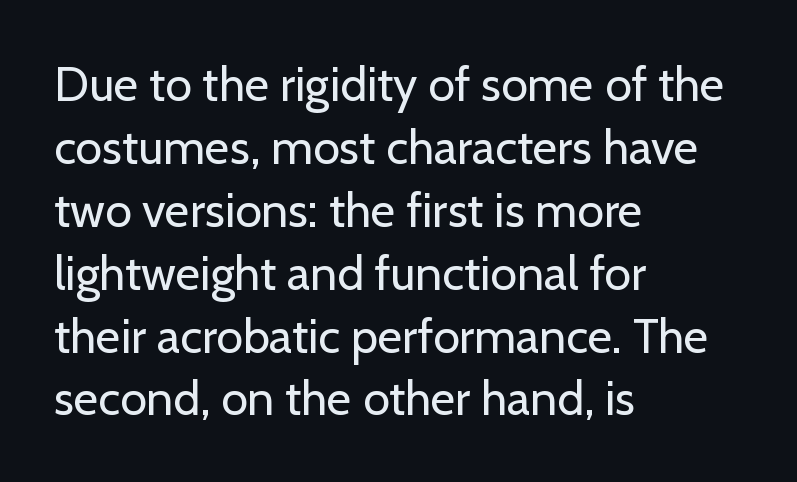
The ragged edge is on the right, which tells us the setting is flush left. Type style note: lacks serifs. A typesetter would call this zero additional tracking. The strokes are not fattened; the text isn't bold. Clear beneath every line of the passage.
